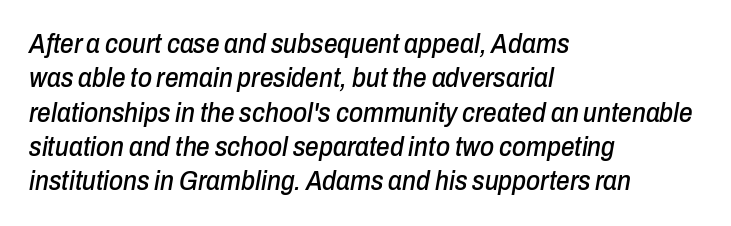
The image shows 27 px text type, italic (leaning right); set left-aligned, normal line spacing (1.27x), normal letter spacing, not underlined.
